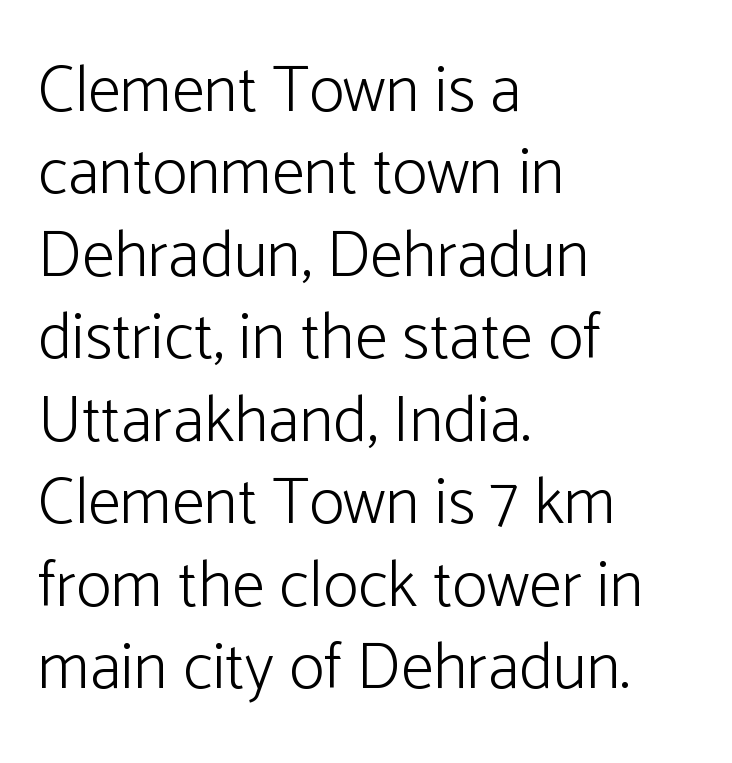
Q: Is the text bold? A: No.
Q: Is the text italic (slanted)? A: No, it is upright.
Q: Is the typeface a serif or a sans-serif typeface? A: Sans-serif.
Q: Is the text underlined? A: No.
Q: How is the paragraph aligned? A: Left-aligned.
Q: Is the spacing between letters normal or unusually wide? A: Normal.
Q: Is the spacing between lines tight, normal or loose? A: Normal.
Q: Width (condensed, normal, or wide)? A: Normal.
Q: Stroke contrast? A: Low.
Q: x-height? A: Medium.
Q: Monospaced? A: No.
